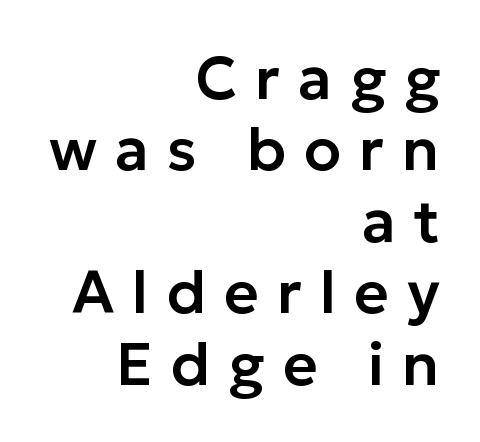
Q: Is the text italic (slanted)? A: No, it is upright.
Q: Is the typeface a serif or a sans-serif typeface? A: Sans-serif.
Q: Is the text underlined? A: No.
Q: How is the paragraph aligned? A: Right-aligned.
Q: Is the spacing between letters normal or unusually wide? A: Unusually wide.
Q: Width (condensed, normal, or wide)? A: Normal.
Q: Stroke contrast? A: Low.
Q: x-height? A: Medium.
Q: Monospaced? A: No.
